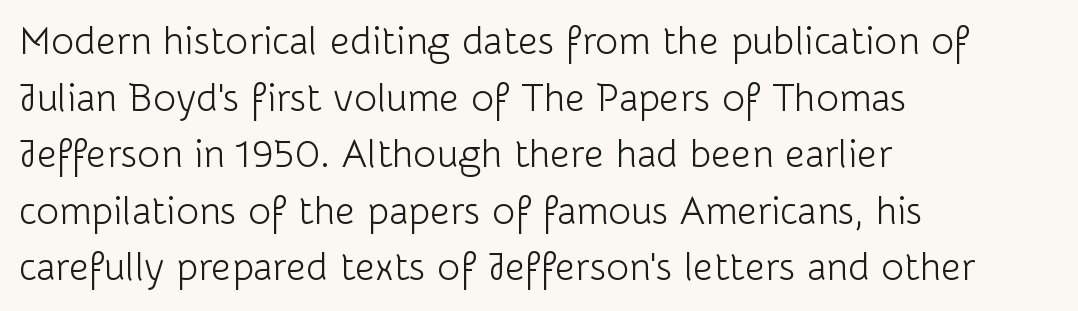
{"serif": "no", "italic": "no", "bold": "no", "weight": "light", "width": "normal", "stroke_contrast": "low", "x_height": "medium", "monospaced": "no", "underline": "no", "align": "left", "line_spacing": "normal", "line_spacing_ratio": 1.45, "letter_spacing": "normal", "letter_spacing_em": 0.0, "glyph_px": 39}
